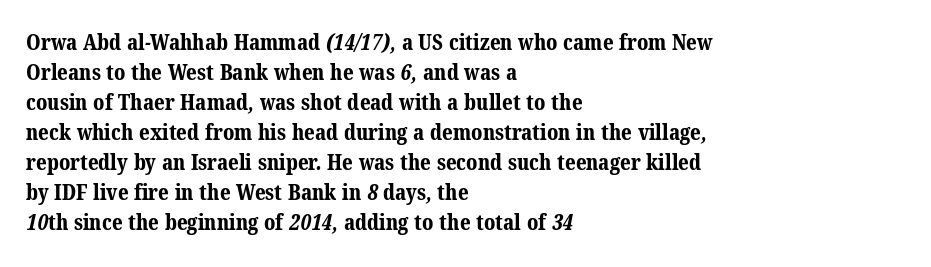
The image shows 22 px bold type; set left-aligned, normal line spacing (1.36x), normal letter spacing, not underlined.
